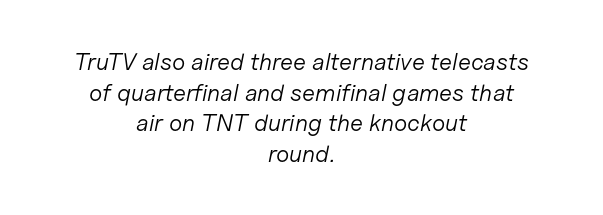
The image shows 24 px text type, italic (leaning right); set centered, normal line spacing (1.28x), normal letter spacing, not underlined.
